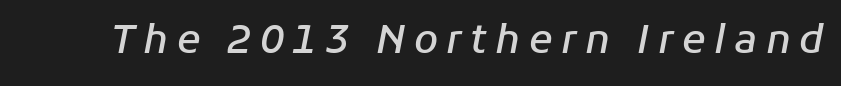
{"italic": "yes", "lean": "right", "slant_degrees": 11, "bold": "semi", "weight": "semibold", "width": "normal", "stroke_contrast": "low", "x_height": "medium", "monospaced": "no", "underline": "no", "letter_spacing": "wide", "letter_spacing_em": 0.22, "glyph_px": 39}
